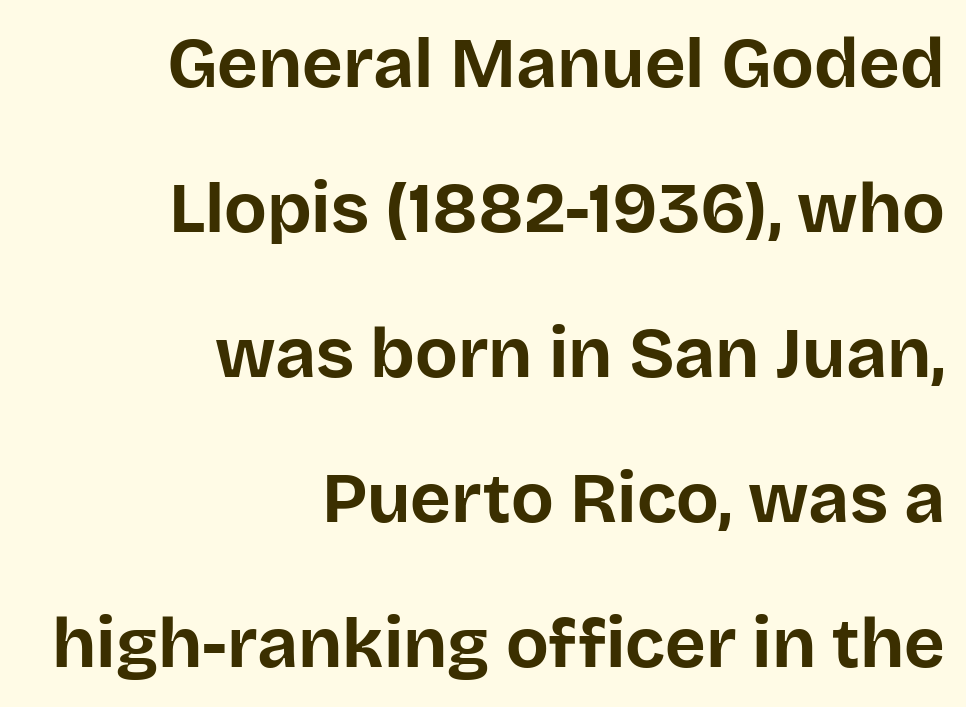
{"serif": "no", "italic": "no", "bold": "yes", "weight": "bold", "width": "normal", "stroke_contrast": "low", "x_height": "large", "monospaced": "no", "underline": "no", "align": "right", "line_spacing": "loose", "line_spacing_ratio": 2.07, "letter_spacing": "normal", "letter_spacing_em": 0.0, "glyph_px": 70}
